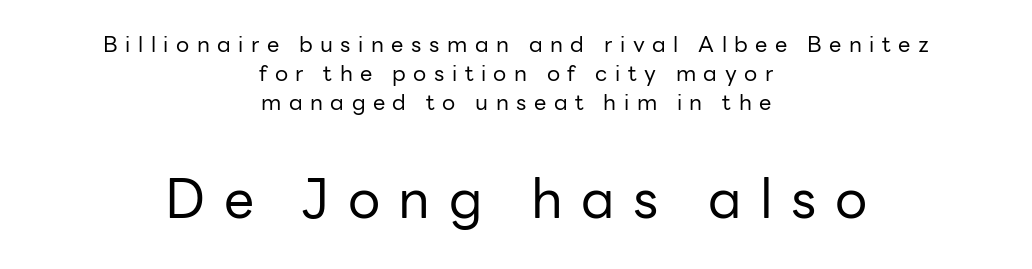
The letters look calm and open, with moderate or lighter stems. If you drew a line through each stem, it would be perfectly vertical. Do the characters align in a grid? No, the font is proportional. If you measured baseline to baseline, you'd find a middling distance.
